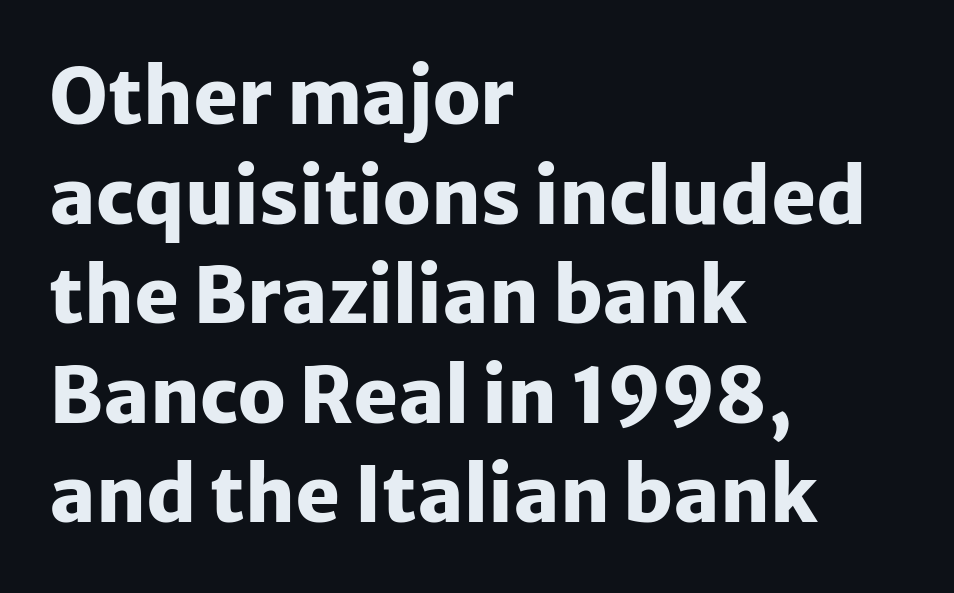
These lines are rendered in a variable-pitch font. Honestly, the row spacing looks completely unremarkable. The type family on display is of the sans-serif kind. The strokes are fattened all the way to bold. These lines stack with their left ends in a neat column. Inter-character spacing is left at the font's built-in metrics.
